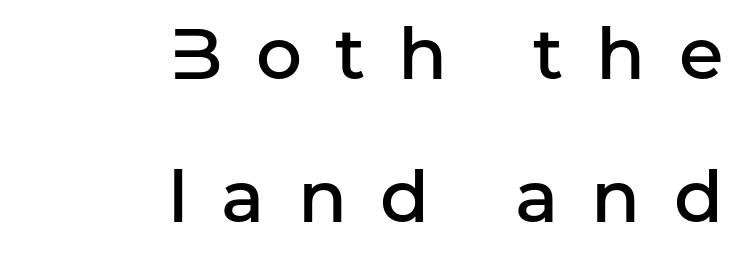
Does the type have serifs? No, each stem ends abruptly. Posture: straight, roman, zero tilt. The passage shown is not underscored anywhere. Baseline-to-baseline distance is far greater than the letter height. Bold? Not quite — semibold, heavier than regular but stopping short.
